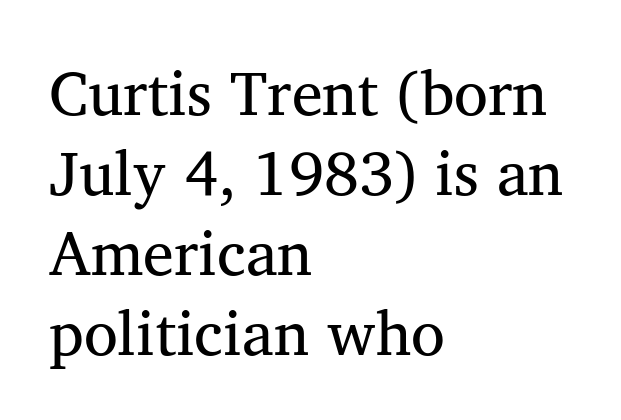
The image shows 62 px regular-weight serif type, upright; set left-aligned, normal line spacing (1.29x), normal letter spacing, not underlined; medium stroke contrast and a medium x-height.
